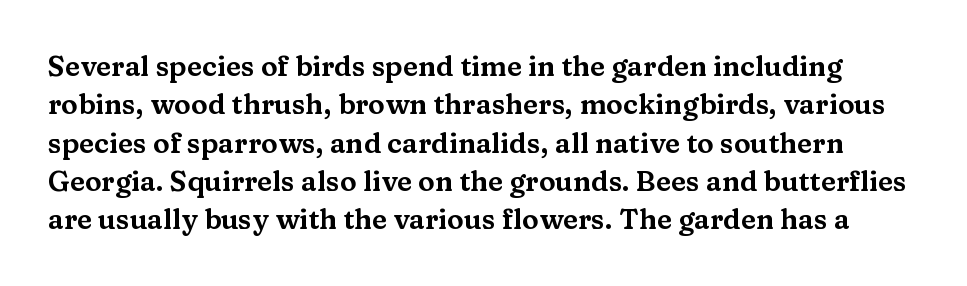
Style check: upright. Old-style or modern, the face here clearly has serifs. The leading is moderate, giving the passage an even texture. These lines are rendered in a variable-pitch font.
